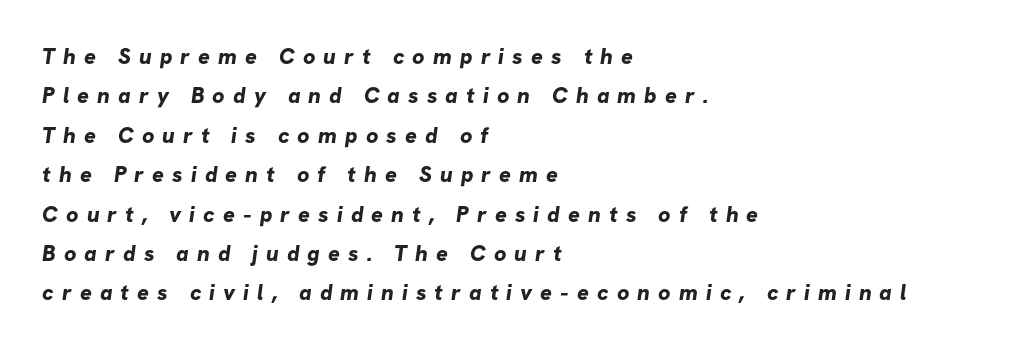
{"bold": "yes", "underline": "no", "align": "left", "line_spacing_ratio": 1.79, "letter_spacing": "wide", "letter_spacing_em": 0.37, "glyph_px": 22}
